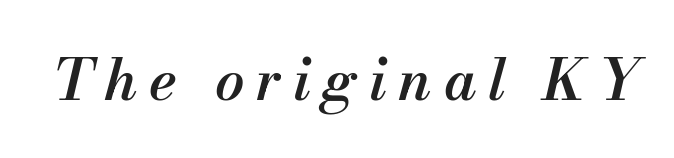
Q: Is the text bold? A: Semi-bold.
Q: Is the text italic (slanted)? A: Yes, it leans right by about 13 degrees.
Q: Is the text underlined? A: No.
Q: Is the spacing between letters normal or unusually wide? A: Unusually wide.
Q: Width (condensed, normal, or wide)? A: Normal.
Q: Stroke contrast? A: Medium.
Q: x-height? A: Small.
Q: Monospaced? A: No.
